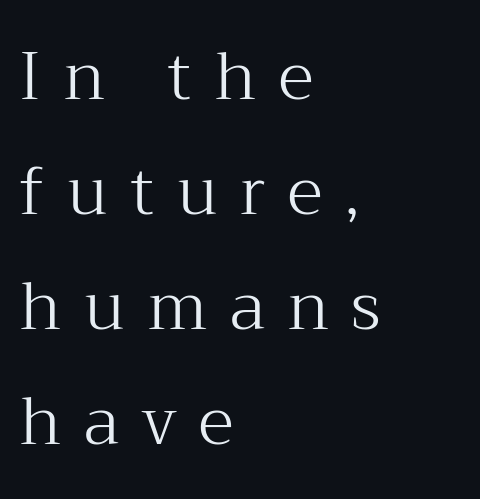
The image shows 66 px light serif type, upright; set left-aligned, line spacing 1.74x, unusually wide letter spacing (+0.34 em), not underlined; medium stroke contrast and a medium x-height.
